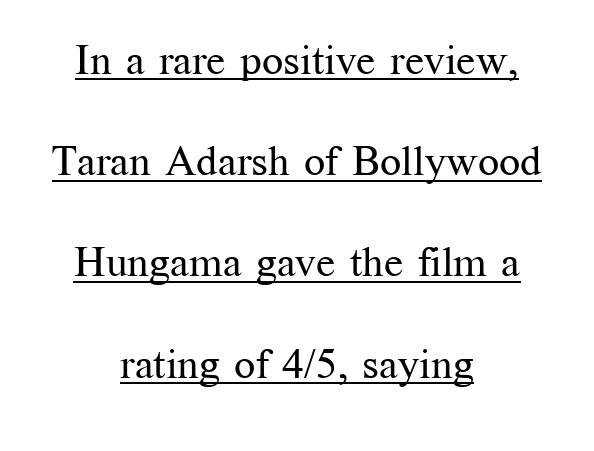
Q: Is the text bold? A: No.
Q: Is the text italic (slanted)? A: No, it is upright.
Q: Is the typeface a serif or a sans-serif typeface? A: Serif.
Q: Is the text underlined? A: Yes.
Q: How is the paragraph aligned? A: Centered.
Q: Is the spacing between letters normal or unusually wide? A: Normal.
Q: Is the spacing between lines tight, normal or loose? A: Loose.
Q: Width (condensed, normal, or wide)? A: Normal.
Q: Stroke contrast? A: Medium.
Q: x-height? A: Medium.
Q: Monospaced? A: No.
